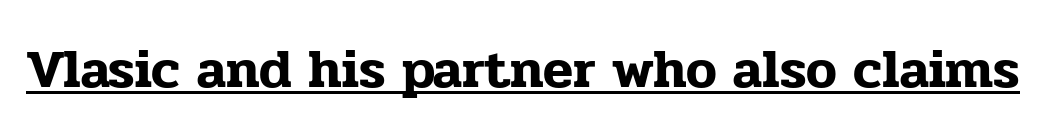
In terms of letterspacing, this is plain default setting. The face used here appears with an underline applied. The font family rendered here belongs to the serif group. If you drew a line through each stem, it would be perfectly vertical.
